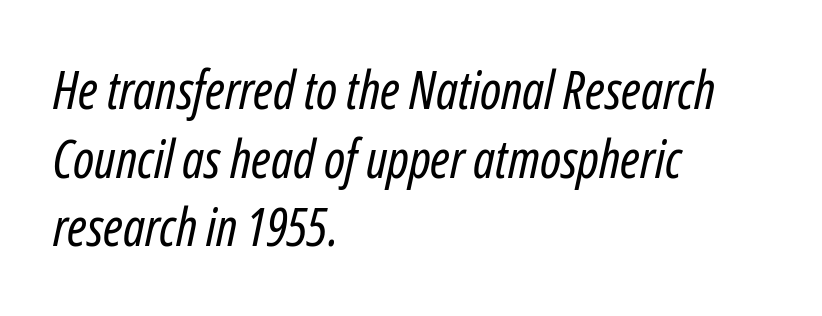
{"italic": "yes", "lean": "right", "slant_degrees": 12, "bold": "no", "weight": "regular", "width": "condensed", "stroke_contrast": "low", "x_height": "medium", "monospaced": "no", "underline": "no", "align": "left", "line_spacing": "normal", "line_spacing_ratio": 1.32, "letter_spacing": "normal", "letter_spacing_em": 0.0, "glyph_px": 52}
